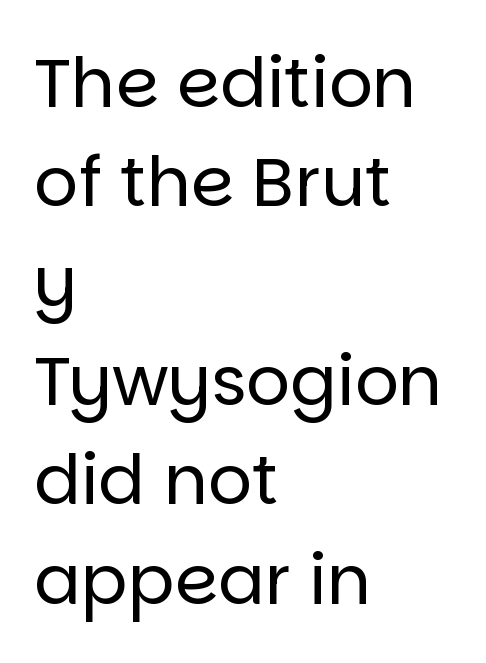
The image shows 69 px regular-weight sans-serif type, upright; set left-aligned, normal line spacing (1.44x), normal letter spacing, not underlined; low stroke contrast and a large x-height.
